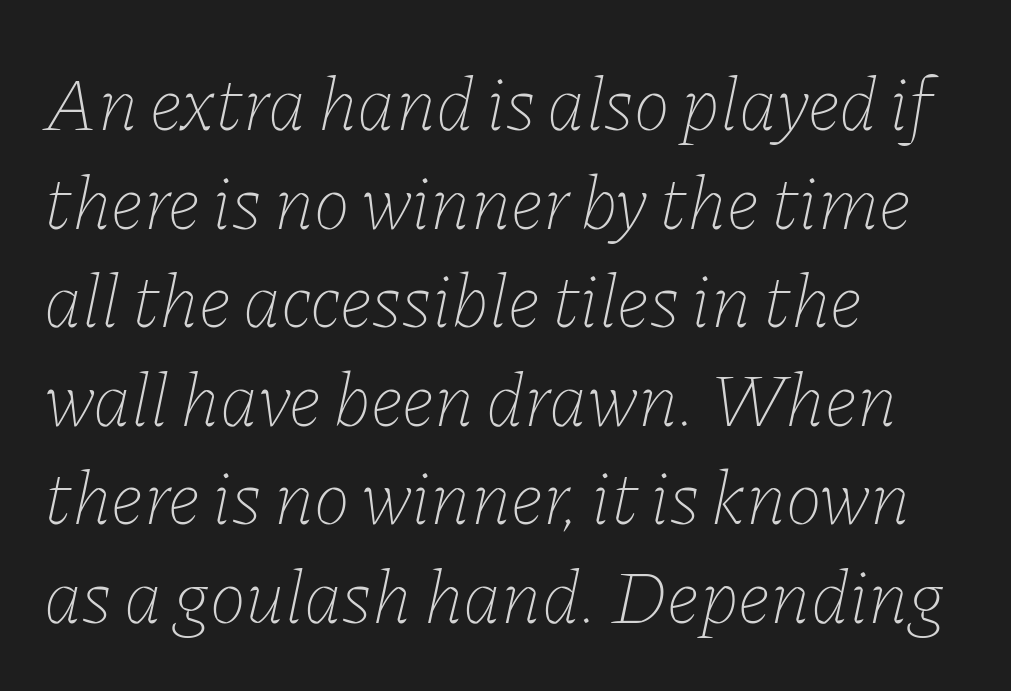
Each word holds together tightly as a unit, with standard inter-letter gaps. Caption: face not bold, strokes unweighted. Only glyphs here, with clear space below each row. These lines stack with their left ends in a neat column. Regular leading. Would a proofreader flag this as italicized? Yes.
